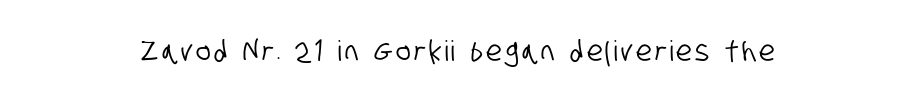
Regarding serifs, this sample does without them. Here the designer chose a conventional face with non-uniform glyph widths. Has an underline been added? It has not.
